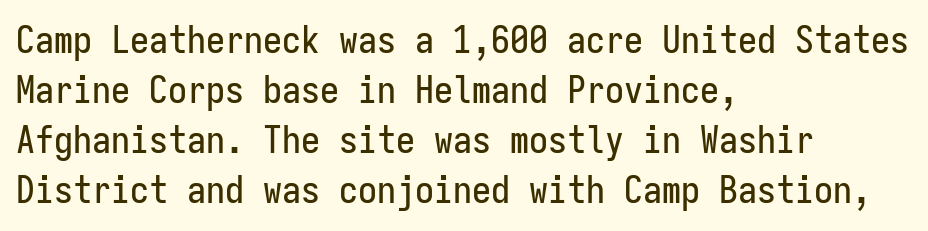
This sample has the even, mechanical cadence of fixed-width lettering. The line-height multiplier appears to be the usual default. These lines are set flush left with a ragged right edge. Is there any slant? The stems are plumb. Honestly, there is no underline to notice here at all. Characters follow at the spacing the type designer built in.
